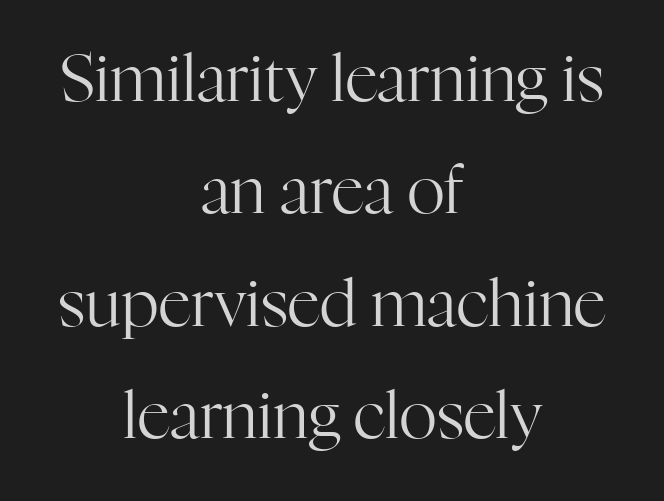
The image shows 65 px regular-weight serif type, upright; set centered, line spacing 1.73x, normal letter spacing, not underlined; high stroke contrast and a medium x-height.
